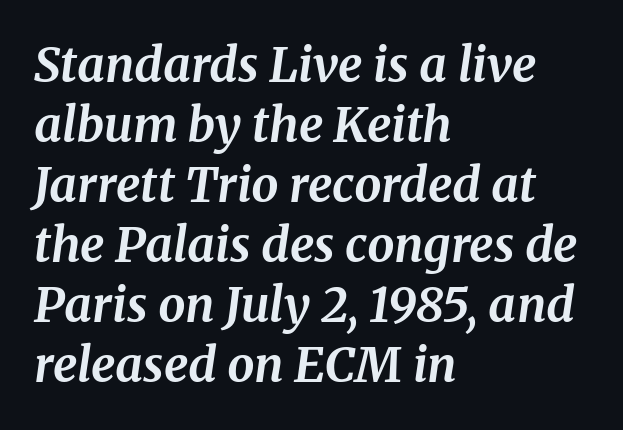
The designer left line spacing at the default. In terms of letterspacing, this is plain default setting. The passage shown is typed in a proportional face where columns would drift. The glyphs in this specimen are seriffed.
